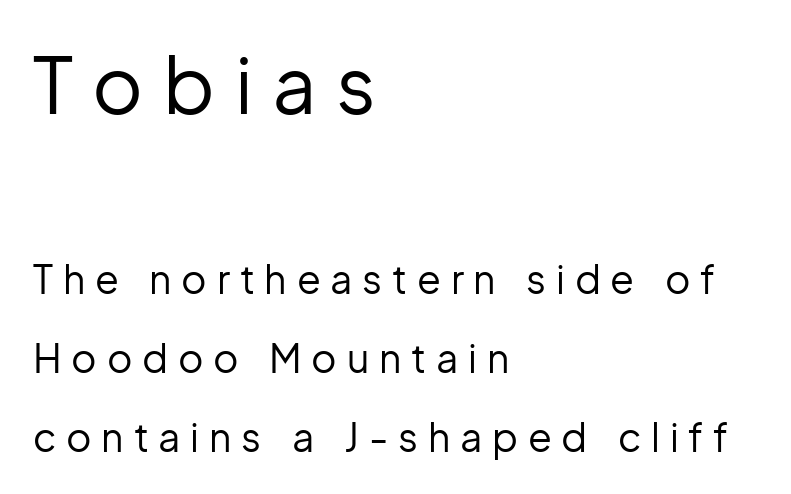
Q: Is the text bold? A: No.
Q: Is the text italic (slanted)? A: No, it is upright.
Q: Is the typeface a serif or a sans-serif typeface? A: Sans-serif.
Q: Is the text underlined? A: No.
Q: How is the paragraph aligned? A: Left-aligned.
Q: Is the spacing between letters normal or unusually wide? A: Unusually wide.
Q: Is the spacing between lines tight, normal or loose? A: Loose.
Q: Which block of text is set in a larger size, the first (top) or the second (bottom)? A: The first (top) one.
Q: Width (condensed, normal, or wide)? A: Normal.
Q: Stroke contrast? A: Low.
Q: x-height? A: Medium.
Q: Monospaced? A: No.
